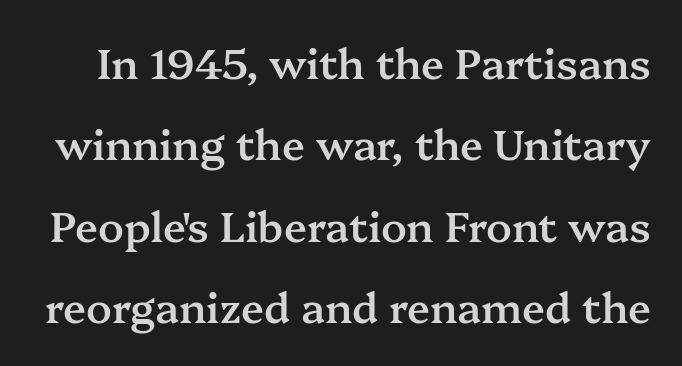
Think of a printed novel: that variable character pitch is what you see here. The font's upright variant was chosen for this text. These lines stand farther apart than default settings would place them. Check where the strokes stop: tiny serifs finish them off. Letter spacing: default. A fair bit of extra ink — the face is semibold, not bold.
